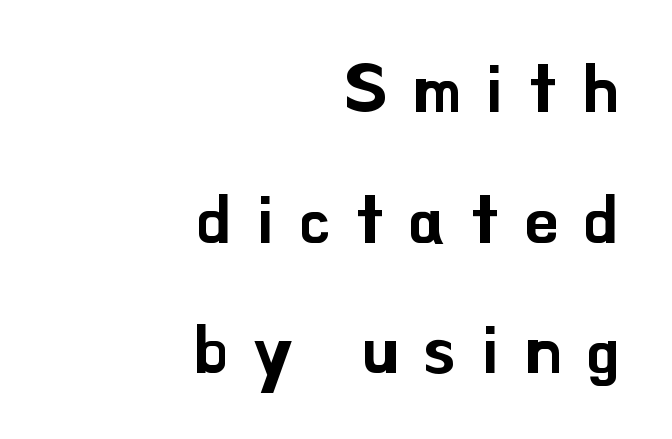
This sample has the flowing, uneven cadence of proportional lettering. Look at the tracking — it's clearly loosened, letters drifting apart. Grotesque or geometric, the face here clearly has no serifs. Widely set lines give the paragraph a tall, airy silhouette.
